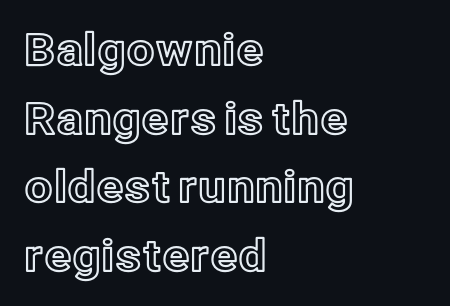
The image shows 44 px text type, upright; set left-aligned, normal line spacing (1.56x), normal letter spacing, not underlined; a medium x-height.
